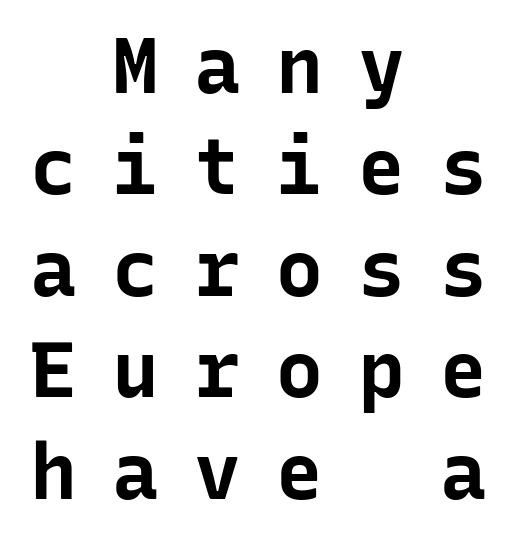
{"serif": "no", "italic": "no", "bold": "yes", "weight": "bold", "width": "normal", "stroke_contrast": "low", "x_height": "medium", "monospaced": "yes", "underline": "no", "align": "center", "line_spacing": "normal", "line_spacing_ratio": 1.3, "letter_spacing": "wide", "letter_spacing_em": 0.45, "glyph_px": 78}
